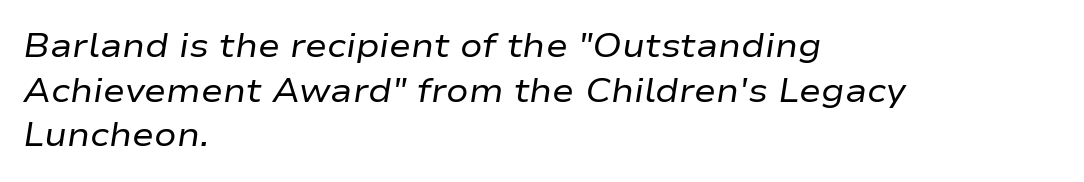
Q: Is the text bold? A: No.
Q: Is the text italic (slanted)? A: Yes, it leans right by about 9 degrees.
Q: Is the text underlined? A: No.
Q: How is the paragraph aligned? A: Left-aligned.
Q: Is the spacing between letters normal or unusually wide? A: Normal.
Q: Is the spacing between lines tight, normal or loose? A: Normal.
Q: Width (condensed, normal, or wide)? A: Wide.
Q: Stroke contrast? A: Low.
Q: x-height? A: Medium.
Q: Monospaced? A: No.
